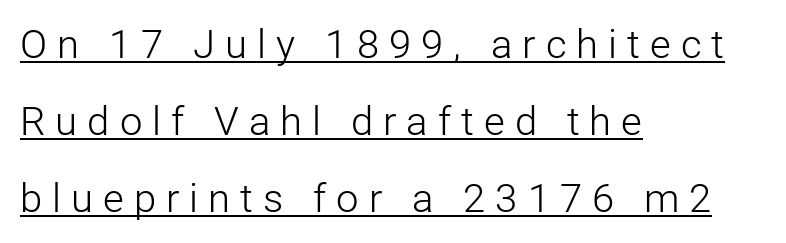
{"serif": "no", "italic": "no", "bold": "no", "weight": "light", "width": "normal", "stroke_contrast": "low", "x_height": "medium", "monospaced": "no", "underline": "yes", "align": "left", "line_spacing": "loose", "line_spacing_ratio": 1.93, "letter_spacing": "wide", "letter_spacing_em": 0.25, "glyph_px": 40}
